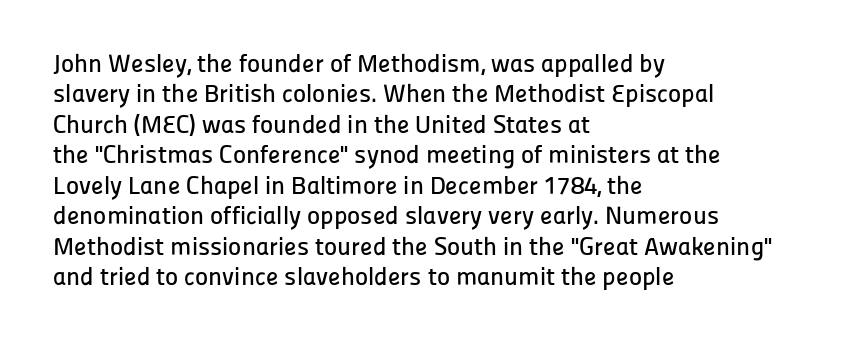
Q: Is the text italic (slanted)? A: No, it is upright.
Q: Is the text underlined? A: No.
Q: How is the paragraph aligned? A: Left-aligned.
Q: Is the spacing between letters normal or unusually wide? A: Normal.
